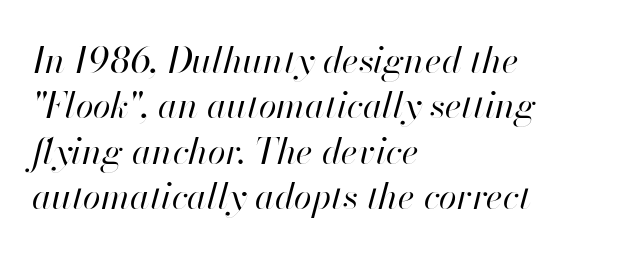
{"italic": "yes", "lean": "right", "slant_degrees": 13, "bold": "no", "weight": "regular", "width": "normal", "stroke_contrast": "high", "x_height": "small", "monospaced": "no", "underline": "no", "align": "left", "line_spacing": "normal", "line_spacing_ratio": 1.26, "letter_spacing": "normal", "letter_spacing_em": 0.0, "glyph_px": 36}
